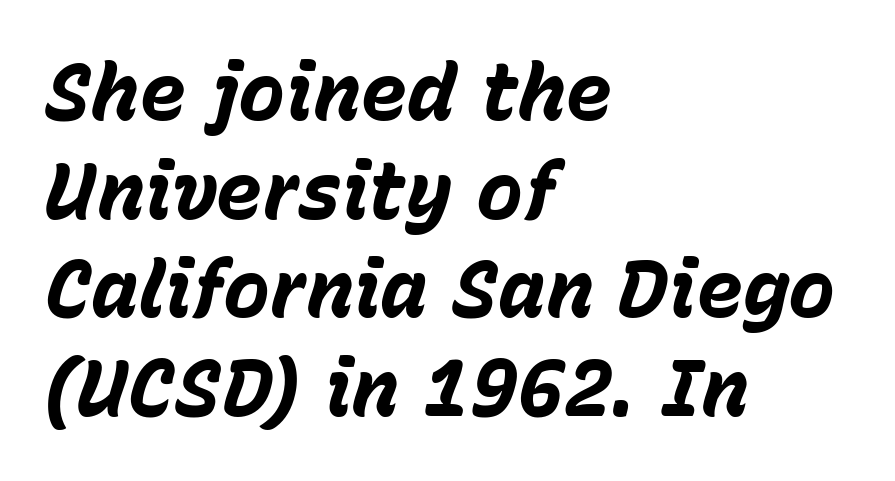
{"italic": "yes", "lean": "right", "slant_degrees": 15, "bold": "yes", "weight": "bold", "width": "normal", "stroke_contrast": "low", "x_height": "medium", "monospaced": "no", "underline": "no", "align": "left", "line_spacing": "normal", "line_spacing_ratio": 1.25, "letter_spacing": "normal", "letter_spacing_em": 0.0, "glyph_px": 79}
